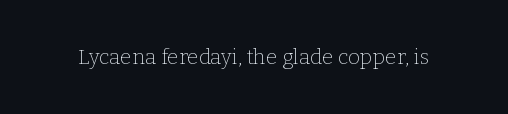
{"italic": "no", "bold": "no", "underline": "no", "letter_spacing": "normal", "letter_spacing_em": 0.0, "glyph_px": 21}
